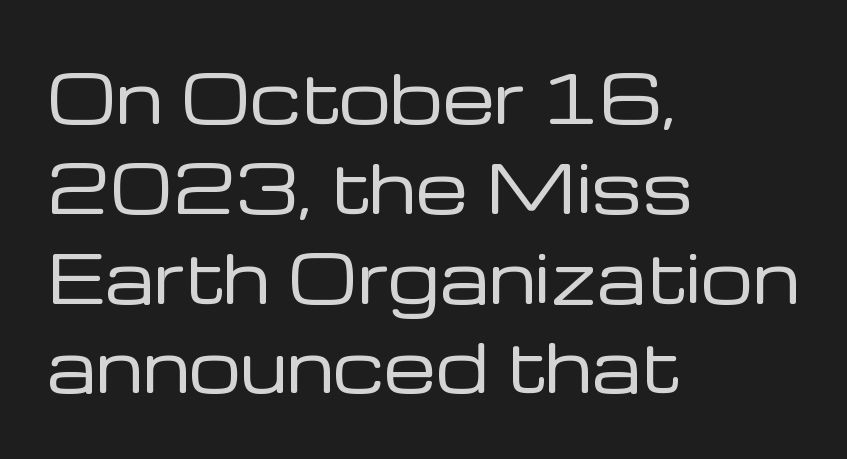
The rendering shows plain stroke endings on the letterforms — a sans-serif design. Default kerning and tracking; the words read as compact shapes. Each letter keeps its own natural width here, so spacing adapts to shape. Where is the straight margin? On the left. Stems here are at most as thick as an everyday book face.
